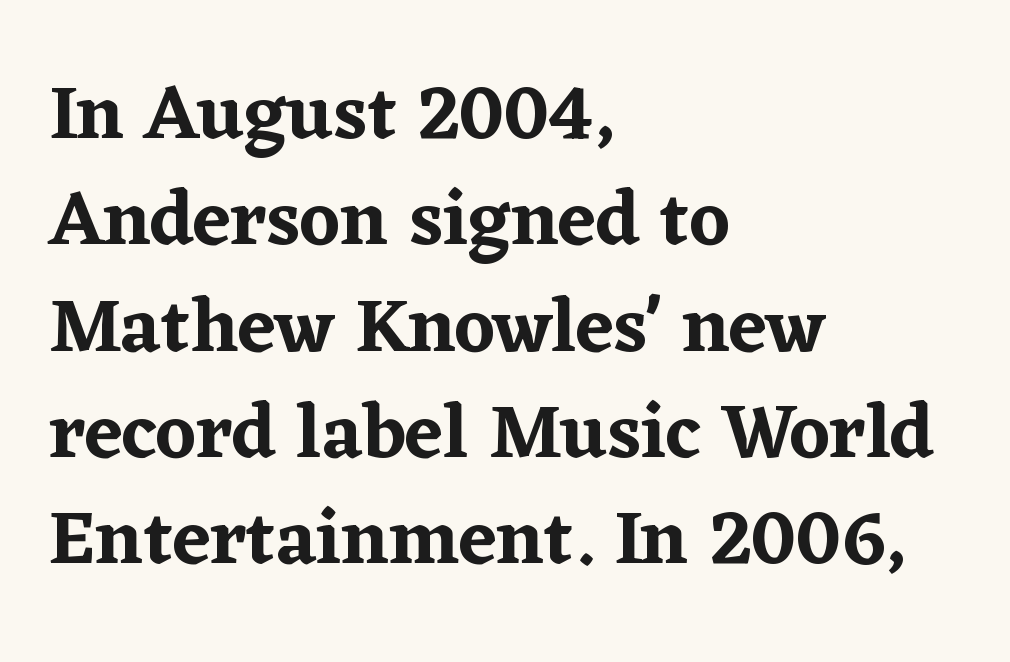
{"serif": "yes", "italic": "no", "width": "normal", "stroke_contrast": "low", "x_height": "medium", "monospaced": "no", "underline": "no", "align": "left", "line_spacing": "normal", "line_spacing_ratio": 1.38, "letter_spacing": "normal", "letter_spacing_em": 0.0, "glyph_px": 77}
